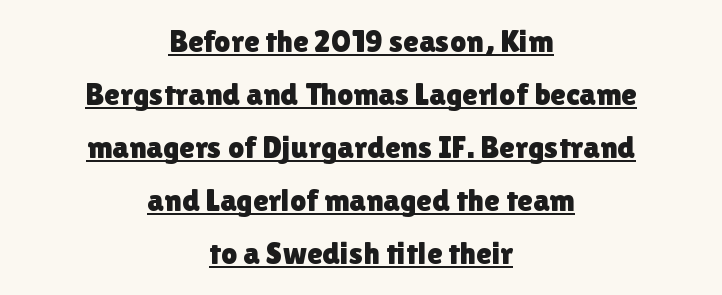
There is no visible air inserted between adjacent glyphs. The typesetter has applied underlining to the passage shown. This block has exactly the height ordinary leading produces. Proportional: the letters do not fall into vertical columns. The rendering positions every line midway between the sides. Italic: no, the glyphs are upright roman.
